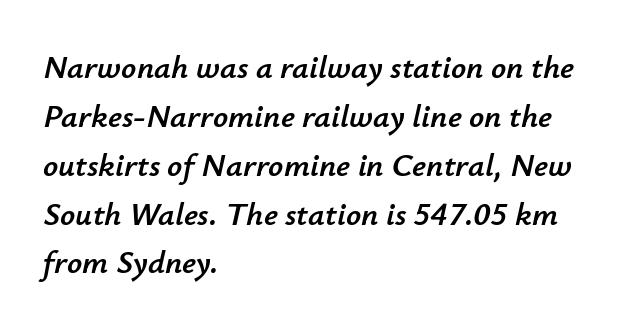
Typeset ragged right — the left edge is the straight one. Characters follow at the spacing the type designer built in. Vertically, the passage feels balanced, rows spaced as you'd expect. Descenders are the only things crossing below the line. Varying glyph widths throughout — classic text-font behaviour. The axis of the letterforms is tilted away from vertical.
